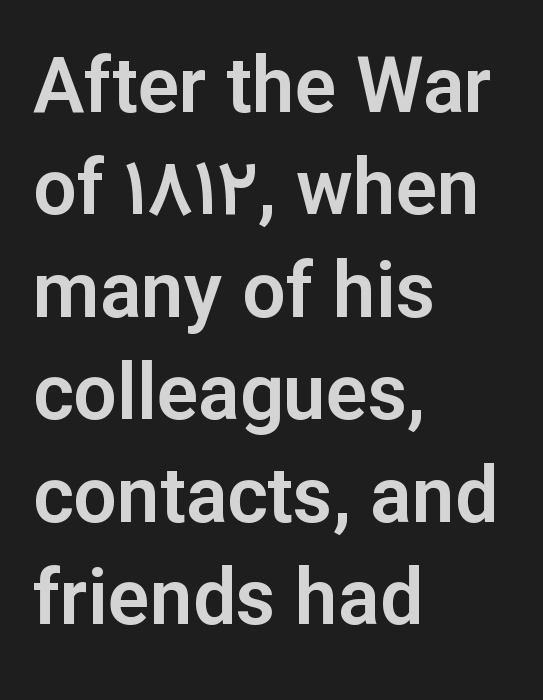
This rendering features lettering with no underline. Is there any slant? The stems are plumb. These lines are rendered in a variable-pitch font. The compositor pushed each line to the left boundary. This sample uses a sans-serif face.
